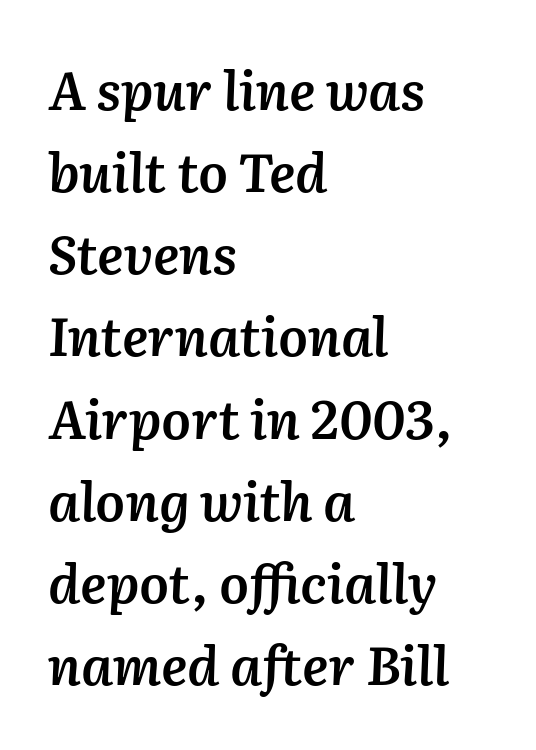
Every letter is mildly thick-stroked: semibold rather than bold. These lines stack with their left ends in a neat column. This sample keeps an unexceptional amount of space between lines. Compared with ordinary roman type, these characters are visibly tilted.
